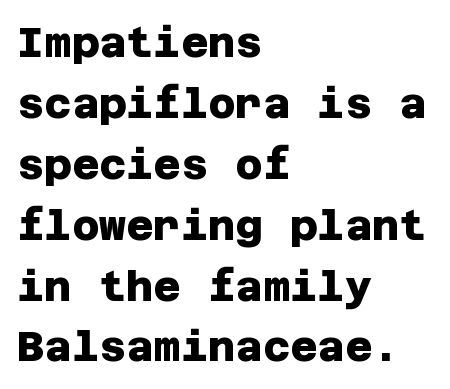
Q: Is the text bold? A: Yes.
Q: Is the typeface a serif or a sans-serif typeface? A: Sans-serif.
Q: Is the text underlined? A: No.
Q: How is the paragraph aligned? A: Left-aligned.
Q: Is the spacing between letters normal or unusually wide? A: Normal.
Q: Is the spacing between lines tight, normal or loose? A: Normal.
Q: Width (condensed, normal, or wide)? A: Normal.
Q: Stroke contrast? A: Low.
Q: x-height? A: Large.
